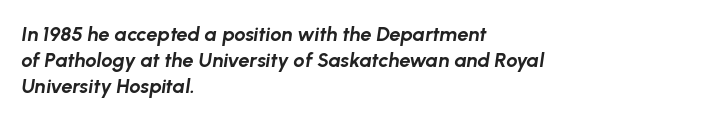
Q: Is the text bold? A: Yes.
Q: Is the text italic (slanted)? A: Yes, it leans right by about 8 degrees.
Q: Is the text underlined? A: No.
Q: How is the paragraph aligned? A: Left-aligned.
Q: Is the spacing between letters normal or unusually wide? A: Normal.
Q: Is the spacing between lines tight, normal or loose? A: Normal.
